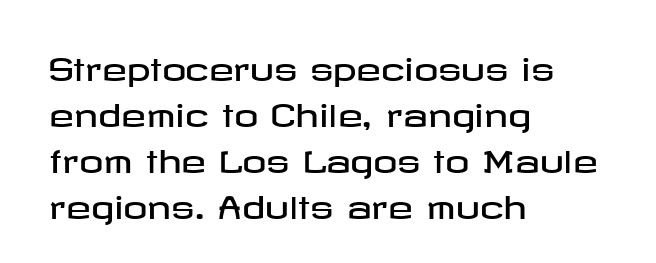
Q: Is the text italic (slanted)? A: No, it is upright.
Q: Is the typeface a serif or a sans-serif typeface? A: Sans-serif.
Q: Is the text underlined? A: No.
Q: How is the paragraph aligned? A: Left-aligned.
Q: Is the spacing between letters normal or unusually wide? A: Normal.
Q: Is the spacing between lines tight, normal or loose? A: Normal.
Q: Width (condensed, normal, or wide)? A: Wide.
Q: Stroke contrast? A: Low.
Q: x-height? A: Medium.
